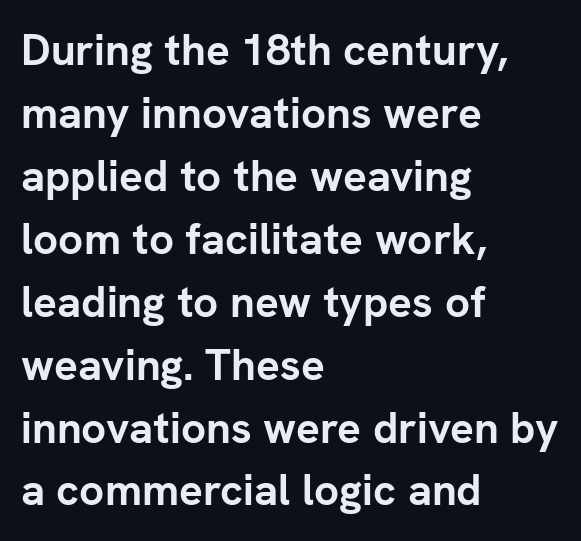
Does extra space separate the letters? No, they use regular spacing. A typesetter would call this proportional, since set widths differ per character. Is the type bold? Yes — the strokes are clearly thick and heavy. Vertical strokes here are truly vertical.
